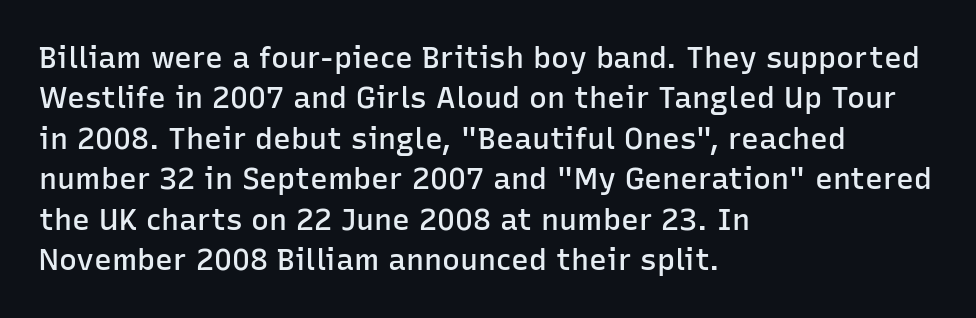
Q: Is the text bold? A: Semi-bold.
Q: Is the text italic (slanted)? A: No, it is upright.
Q: Is the typeface a serif or a sans-serif typeface? A: Sans-serif.
Q: Is the text underlined? A: No.
Q: How is the paragraph aligned? A: Left-aligned.
Q: Is the spacing between letters normal or unusually wide? A: Normal.
Q: Is the spacing between lines tight, normal or loose? A: Normal.
Q: Width (condensed, normal, or wide)? A: Normal.
Q: Stroke contrast? A: Low.
Q: x-height? A: Medium.
Q: Monospaced? A: No.
